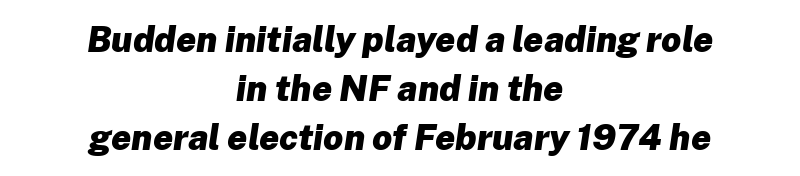
Q: Is the text bold? A: Yes.
Q: Is the text italic (slanted)? A: Yes, it leans right by about 8 degrees.
Q: Is the text underlined? A: No.
Q: How is the paragraph aligned? A: Centered.
Q: Is the spacing between letters normal or unusually wide? A: Normal.
Q: Is the spacing between lines tight, normal or loose? A: Normal.
Q: Width (condensed, normal, or wide)? A: Normal.
Q: Stroke contrast? A: Low.
Q: x-height? A: Medium.
Q: Monospaced? A: No.
